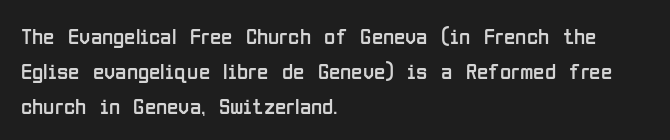
Weight: not bold — regular or lighter. The typesetter chose a ragged-right arrangement here. Each new line begins a customary step beneath the previous one. You could call the tracking neutral — neither tight nor loose. Only glyphs here, with clear space below each row. You can tell it's not italic because the verticals are truly vertical.
